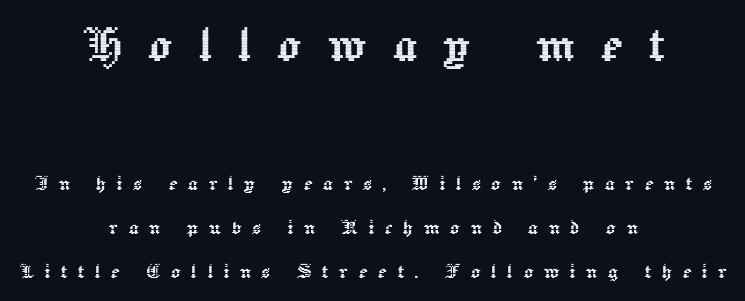
The image shows 59 px text type, upright; set centered, line spacing 1.83x, unusually wide letter spacing (+0.43 em), not underlined; the first (top) block is 2.46x larger; a medium x-height.
